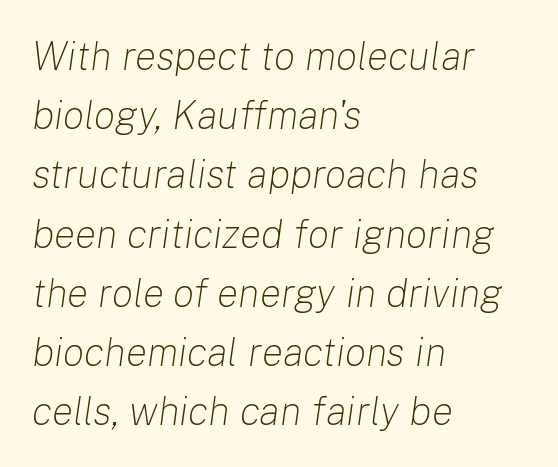
This sample uses plain, unmodified letter spacing. The text block is weighted toward the left margin, trailing off unevenly rightward. Ink coverage per letter is moderate at most. Note the varied advance widths — an 'i' is clearly narrower than an 'm'.
